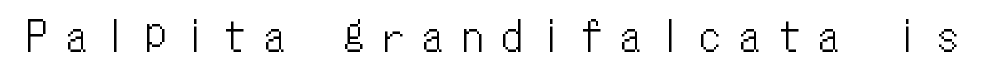
Here the designer chose a console-style face with uniform glyph widths. Descender tails drop into unmarked territory. The rendering inserts visible extra space after every character. Tall strokes in this sample are plumb rather than angled.
